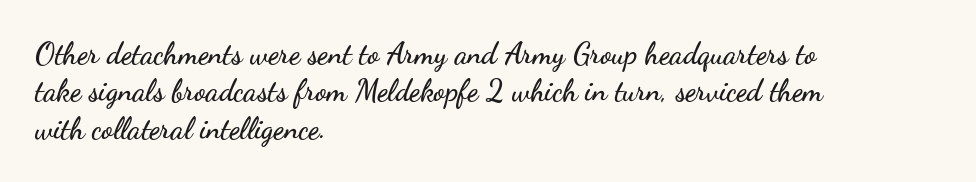
Q: Is the text italic (slanted)? A: Yes.
Q: Is the typeface a serif or a sans-serif typeface? A: Sans-serif.
Q: Is the text underlined? A: No.
Q: How is the paragraph aligned? A: Left-aligned.
Q: Is the spacing between letters normal or unusually wide? A: Normal.
Q: Is the spacing between lines tight, normal or loose? A: Normal.
Q: Width (condensed, normal, or wide)? A: Wide.
Q: Stroke contrast? A: Low.
Q: x-height? A: Small.
Q: Monospaced? A: No.
